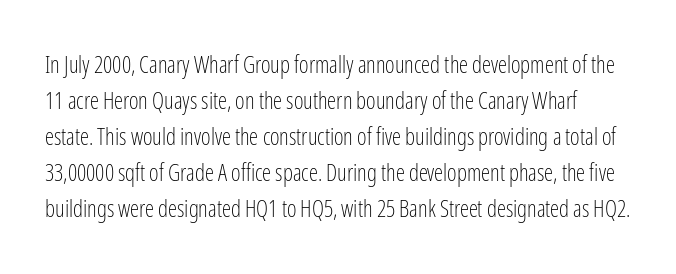
Descender tails drop into unmarked territory. The letters sit at their default tracking, neither squeezed nor spread. Summary of vertical rhythm: regular, with standard interline spacing. Every character sits straight up, as roman type does.
